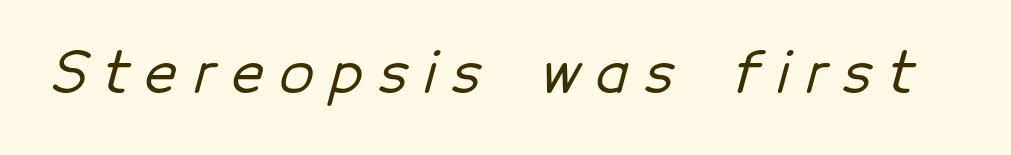
{"serif": "no", "width": "normal", "stroke_contrast": "low", "x_height": "medium", "monospaced": "no", "underline": "no", "letter_spacing": "wide", "letter_spacing_em": 0.29, "glyph_px": 56}
